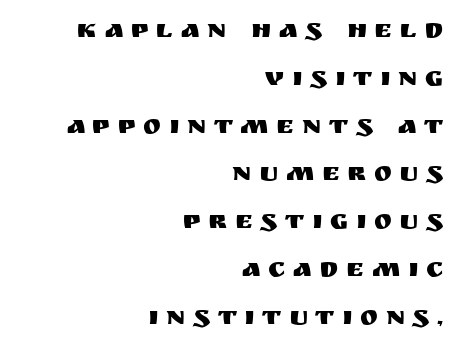
{"italic": "no", "underline": "no", "align": "right", "line_spacing_ratio": 1.77, "letter_spacing": "wide", "letter_spacing_em": 0.28, "glyph_px": 27}
